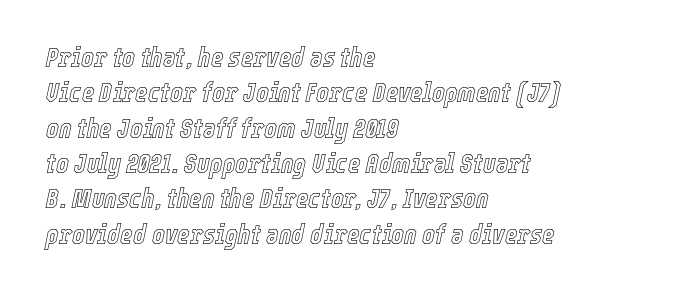
{"italic": "yes", "lean": "right", "slant_degrees": 12, "underline": "no", "align": "left", "line_spacing": "normal", "line_spacing_ratio": 1.31, "letter_spacing": "normal", "letter_spacing_em": 0.0, "glyph_px": 27}
